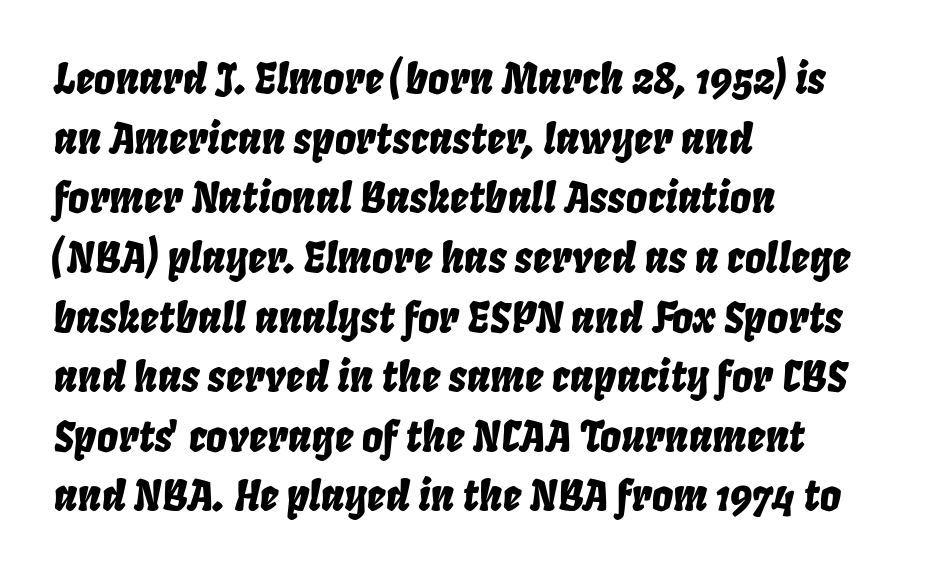
The image shows 42 px condensed type, italic (leaning right); set left-aligned, normal line spacing (1.42x), normal letter spacing, not underlined; low stroke contrast and a large x-height.
